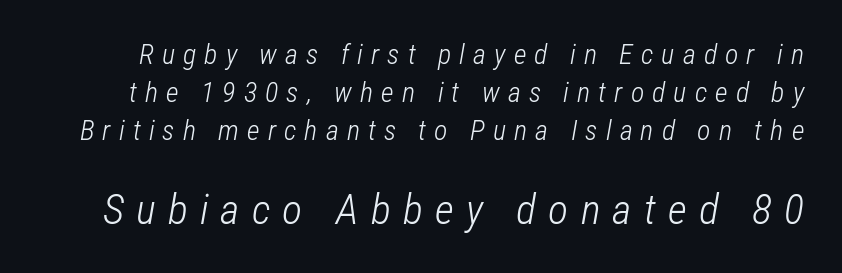
{"italic": "yes", "lean": "right", "slant_degrees": 12, "bold": "no", "weight": "light", "width": "condensed", "stroke_contrast": "low", "x_height": "medium", "monospaced": "no", "underline": "no", "line_spacing": "normal", "line_spacing_ratio": 1.35, "letter_spacing": "wide", "letter_spacing_em": 0.29, "larger_block": "second", "size_ratio": 1.5, "glyph_px": 42}
